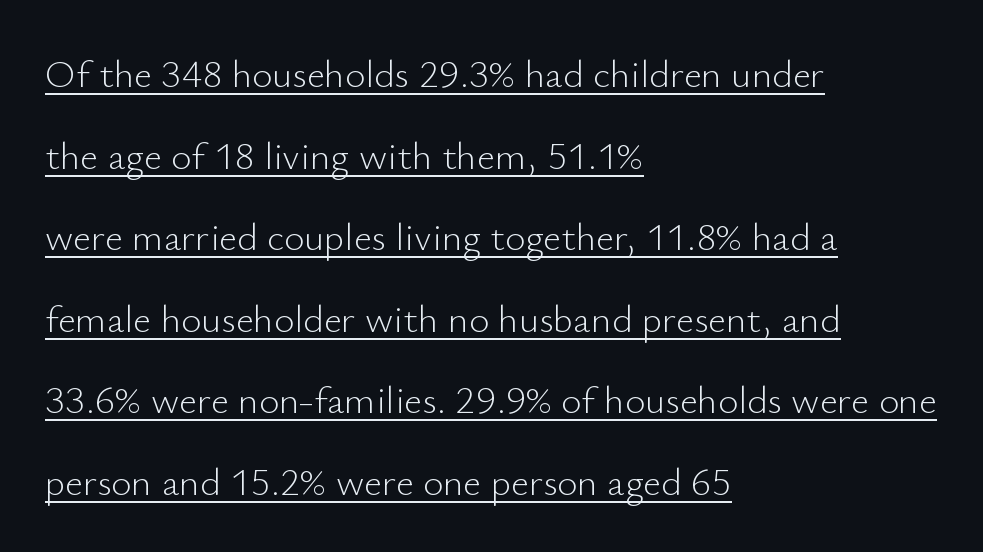
Is the type heavy? It reads as light-to-regular instead. Here the glyphs are tracked normally, forming tight word shapes. What decoration does the sample have? An underline. Vertical strokes here are truly vertical.
